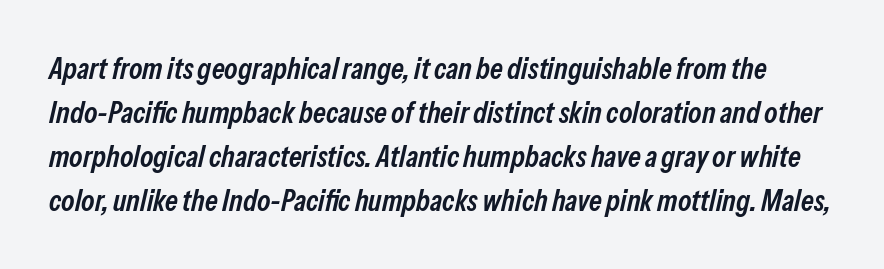
Q: Is the text bold? A: Semi-bold.
Q: Is the text italic (slanted)? A: Yes, it leans right by about 13 degrees.
Q: Is the text underlined? A: No.
Q: Is the spacing between letters normal or unusually wide? A: Normal.
Q: Is the spacing between lines tight, normal or loose? A: Normal.
Q: Width (condensed, normal, or wide)? A: Condensed.
Q: Stroke contrast? A: Low.
Q: x-height? A: Medium.
Q: Monospaced? A: No.
